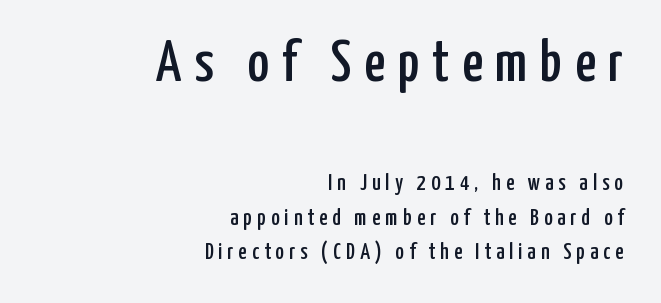
{"serif": "no", "italic": "no", "width": "condensed", "stroke_contrast": "low", "x_height": "medium", "monospaced": "no", "underline": "no", "align": "right", "line_spacing": "normal", "line_spacing_ratio": 1.52, "letter_spacing": "wide", "letter_spacing_em": 0.22, "larger_block": "first", "size_ratio": 2.52, "glyph_px": 58}
